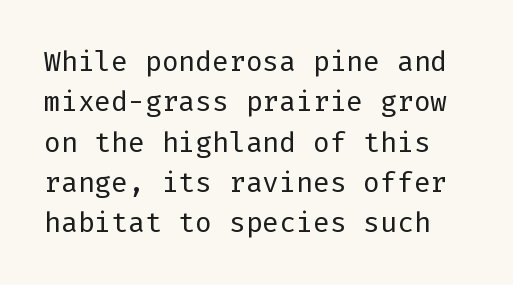
When letters stand straight like this, we call the style roman or upright. Type without underlining. Is this a sans? Yes — the strokes have no serifs. Weight: in the light-to-regular range. Short note: letters normally spaced. Each new line begins a customary step beneath the previous one.
